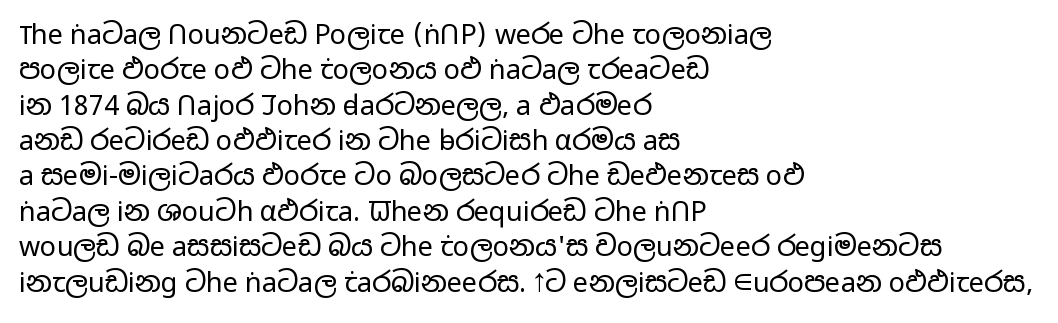
{"italic": "no", "bold": "no", "underline": "no", "align": "left", "line_spacing": "normal", "line_spacing_ratio": 1.31, "letter_spacing": "normal", "letter_spacing_em": 0.0, "glyph_px": 27}
